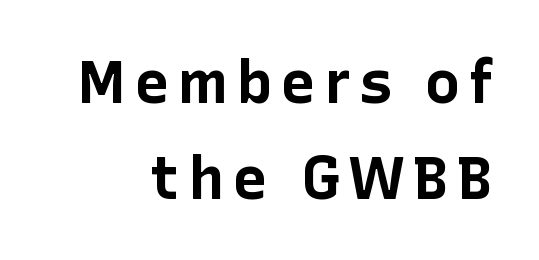
Q: Is the text bold? A: Yes.
Q: Is the text italic (slanted)? A: No, it is upright.
Q: Is the typeface a serif or a sans-serif typeface? A: Sans-serif.
Q: Is the text underlined? A: No.
Q: How is the paragraph aligned? A: Right-aligned.
Q: Is the spacing between lines tight, normal or loose? A: Normal.
Q: Width (condensed, normal, or wide)? A: Normal.
Q: Stroke contrast? A: Low.
Q: x-height? A: Medium.
Q: Monospaced? A: No.
